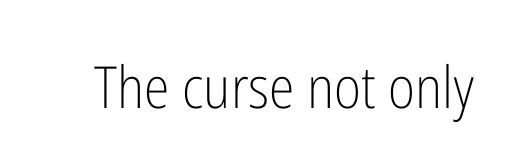
{"serif": "no", "italic": "no", "bold": "no", "weight": "light", "width": "condensed", "stroke_contrast": "low", "x_height": "medium", "monospaced": "no", "underline": "no", "letter_spacing": "normal", "letter_spacing_em": 0.0, "glyph_px": 58}
